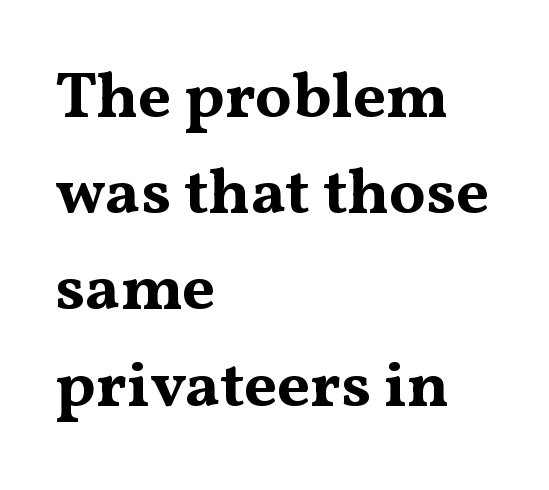
{"serif": "yes", "italic": "no", "bold": "yes", "weight": "bold", "width": "wide", "stroke_contrast": "medium", "x_height": "medium", "monospaced": "no", "underline": "no", "align": "left", "line_spacing": "normal", "line_spacing_ratio": 1.48, "letter_spacing": "normal", "letter_spacing_em": 0.0, "glyph_px": 65}
